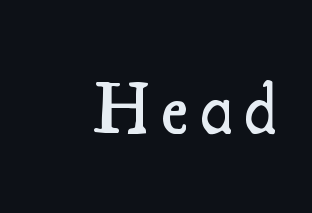
The image shows 71 px semibold, condensed serif type, upright; set not underlined; medium stroke contrast and a small x-height.
